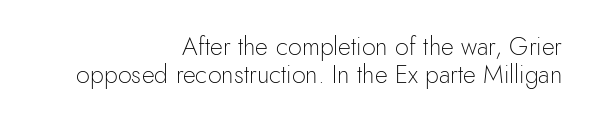
{"italic": "no", "bold": "no", "underline": "no", "align": "right", "line_spacing": "tight", "line_spacing_ratio": 1.14, "letter_spacing": "normal", "letter_spacing_em": 0.0, "glyph_px": 25}
